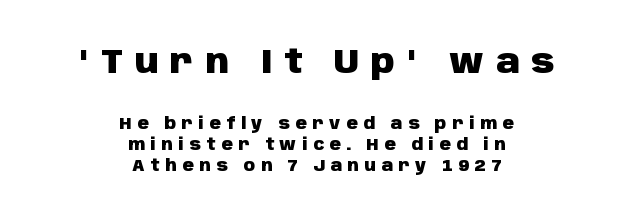
Does the type have serifs? No, each stem ends abruptly. Inter-character spacing is expanded well beyond the font's built-in metrics. Italic: no, the glyphs are upright roman. Where is the straight margin? There isn't one; the lines are centered. Strong, thick strokes mark this as bold type.
